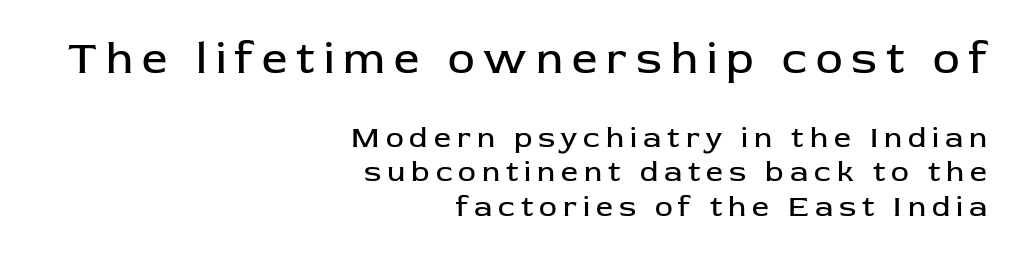
The line texture is sparse and dotted thanks to wide tracking. Compared with typical paragraphs, the rows here are closer together. Here the first block reads like a headline and the second like body copy. Descender tails drop into unmarked territory. These glyphs show unthickened strokes, regular width or finer. This sample uses an upright cut, with every glyph sitting square on the baseline.
